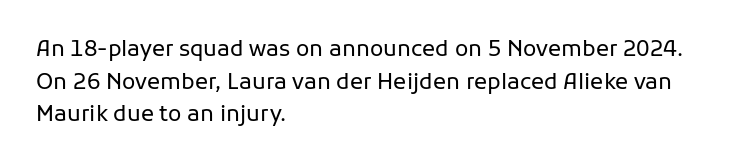
Rows of type keep a routine distance in the vertical direction. The space beneath each line is pristine and unruled. Which margin do the lines hug? The left one — the right edge is uneven. The letterforms sit shoulder to shoulder at normal distance.
